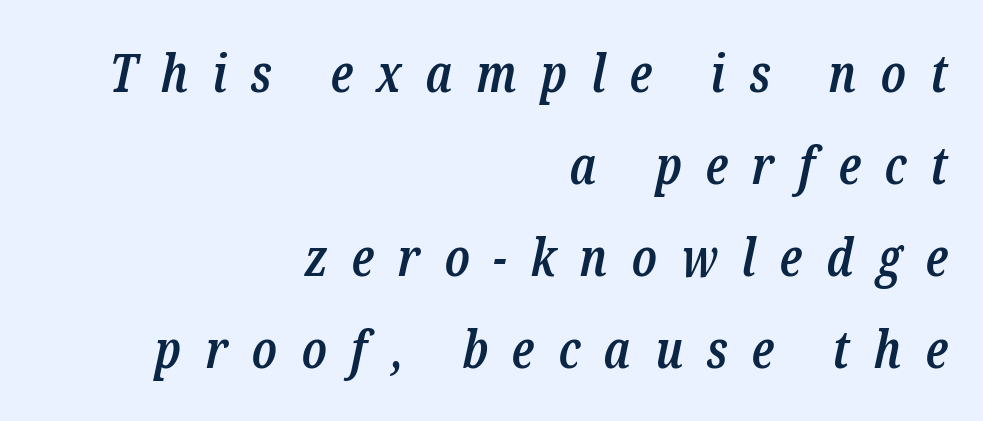
Q: Is the text bold? A: Semi-bold.
Q: Is the text italic (slanted)? A: Yes, it leans right by about 12 degrees.
Q: Is the typeface a serif or a sans-serif typeface? A: Serif.
Q: Is the text underlined? A: No.
Q: How is the paragraph aligned? A: Right-aligned.
Q: Is the spacing between letters normal or unusually wide? A: Unusually wide.
Q: Width (condensed, normal, or wide)? A: Condensed.
Q: Stroke contrast? A: Low.
Q: x-height? A: Medium.
Q: Monospaced? A: No.
